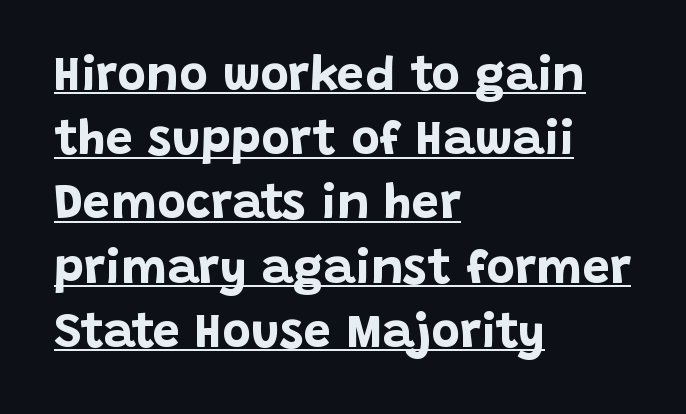
The image shows 49 px bold sans-serif type, upright; set left-aligned, normal line spacing (1.31x), normal letter spacing, underlined; low stroke contrast and a large x-height.
